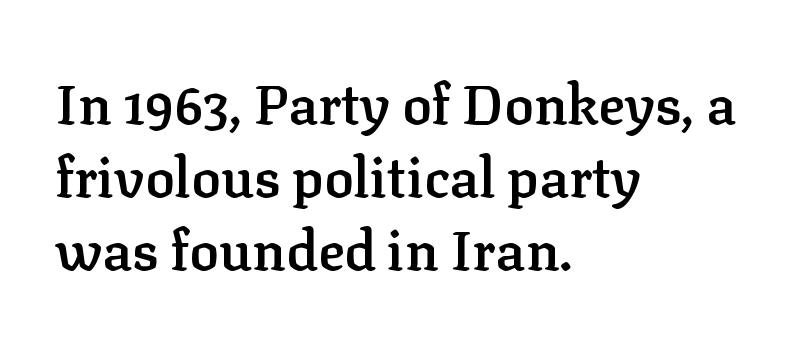
The image shows 55 px semibold serif type, upright; set left-aligned, normal line spacing (1.33x), normal letter spacing, not underlined; low stroke contrast and a medium x-height.
